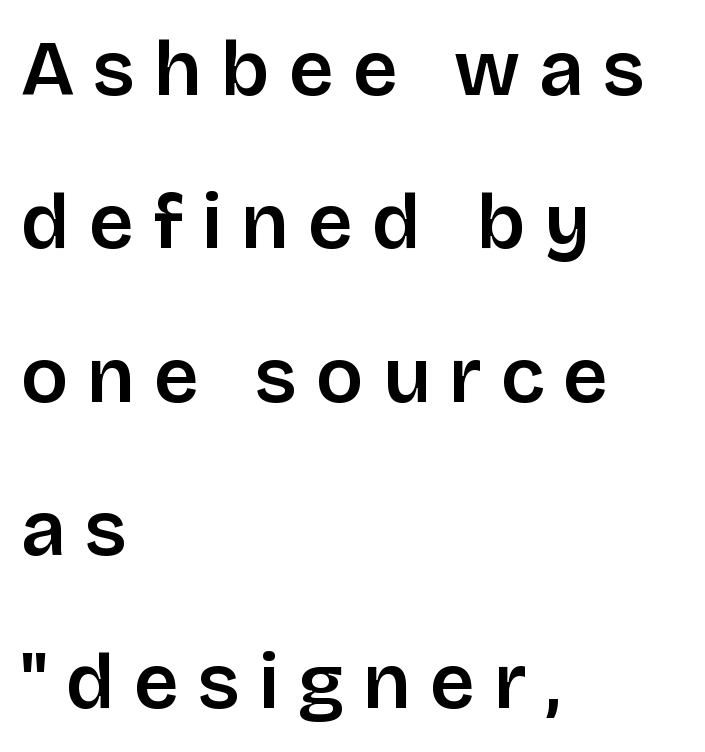
Glance below the letters and you will spot only blank space. A classic flush-left, rag-right setting is used for this passage. Every letter is mildly thick-stroked: semibold rather than bold. Caption: expanded tracking, letters set apart. Vertical spacing — loose. No italicization has been applied; the sample stays upright.
